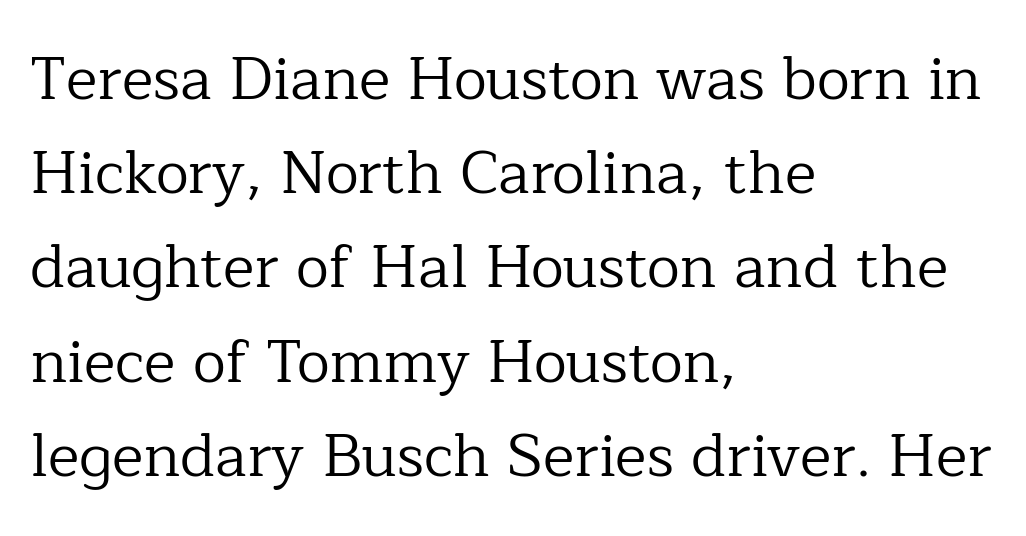
Q: Is the text bold? A: No.
Q: Is the text italic (slanted)? A: No, it is upright.
Q: Is the typeface a serif or a sans-serif typeface? A: Serif.
Q: Is the text underlined? A: No.
Q: How is the paragraph aligned? A: Left-aligned.
Q: Is the spacing between letters normal or unusually wide? A: Normal.
Q: Is the spacing between lines tight, normal or loose? A: Normal.
Q: Width (condensed, normal, or wide)? A: Normal.
Q: Stroke contrast? A: Low.
Q: x-height? A: Medium.
Q: Monospaced? A: No.
